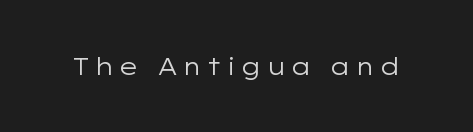
Q: Is the text bold? A: No.
Q: Is the text italic (slanted)? A: No, it is upright.
Q: Is the text underlined? A: No.
